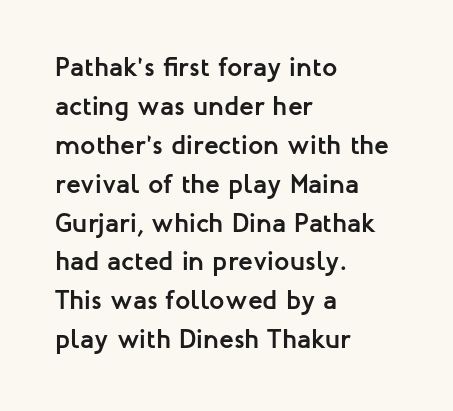
Line starts are locked; line ends wander. On the weight axis this lands at bold, roughly 700. Italic: no, the glyphs are upright roman. Glance below the letters and you will spot only blank space.
